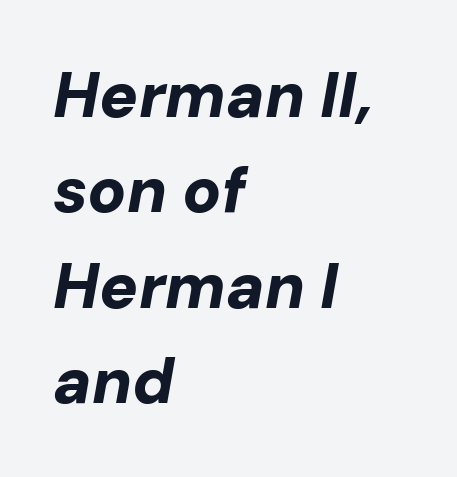
{"italic": "yes", "lean": "right", "slant_degrees": 10, "bold": "yes", "weight": "bold", "width": "normal", "stroke_contrast": "low", "x_height": "medium", "monospaced": "no", "underline": "no", "align": "left", "line_spacing": "normal", "line_spacing_ratio": 1.49, "letter_spacing": "normal", "letter_spacing_em": 0.0, "glyph_px": 64}
